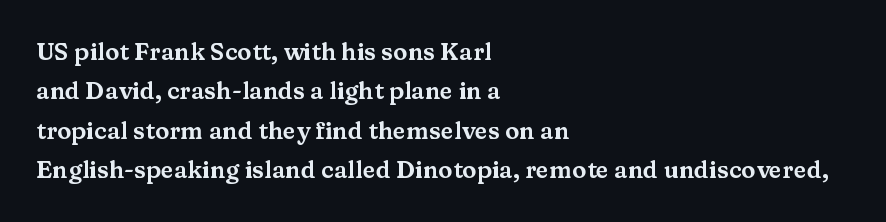
Q: Is the text italic (slanted)? A: No, it is upright.
Q: Is the text underlined? A: No.
Q: How is the paragraph aligned? A: Left-aligned.
Q: Is the spacing between letters normal or unusually wide? A: Normal.
Q: Is the spacing between lines tight, normal or loose? A: Normal.
